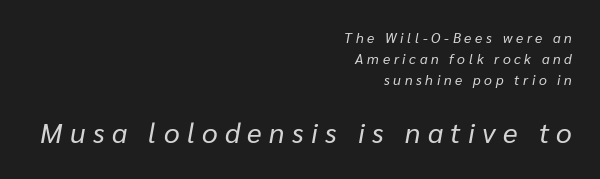
The image shows 28 px regular-weight type, italic (leaning right); set right-aligned, normal line spacing (1.5x), unusually wide letter spacing (+0.26 em), not underlined; the second (bottom) block is 2.0x larger; low stroke contrast and a medium x-height.
